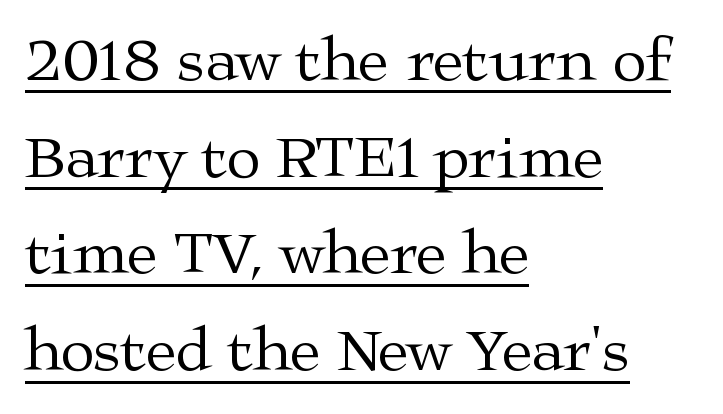
Q: Is the text bold? A: No.
Q: Is the text italic (slanted)? A: No, it is upright.
Q: Is the typeface a serif or a sans-serif typeface? A: Serif.
Q: Is the text underlined? A: Yes.
Q: How is the paragraph aligned? A: Left-aligned.
Q: Is the spacing between letters normal or unusually wide? A: Normal.
Q: Is the spacing between lines tight, normal or loose? A: Normal.
Q: Width (condensed, normal, or wide)? A: Wide.
Q: Stroke contrast? A: Medium.
Q: x-height? A: Medium.
Q: Monospaced? A: No.
